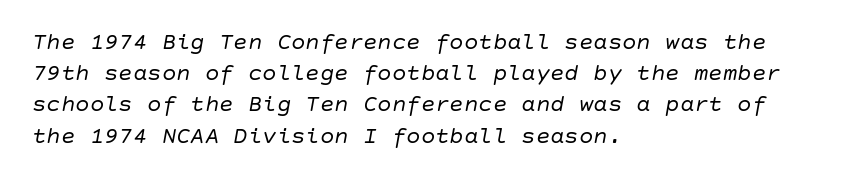
{"italic": "yes", "lean": "right", "slant_degrees": 10, "bold": "no", "underline": "no", "align": "left", "line_spacing": "normal", "line_spacing_ratio": 1.3, "letter_spacing": "normal", "letter_spacing_em": 0.0, "glyph_px": 24}
